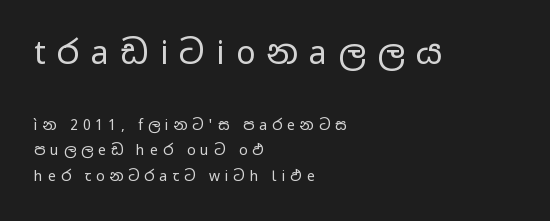
{"serif": "no", "italic": "no", "bold": "no", "weight": "regular", "width": "wide", "stroke_contrast": "low", "x_height": "medium", "monospaced": "no", "underline": "no", "align": "left", "line_spacing_ratio": 1.8, "letter_spacing": "wide", "letter_spacing_em": 0.36, "larger_block": "first", "size_ratio": 2.29, "glyph_px": 32}
